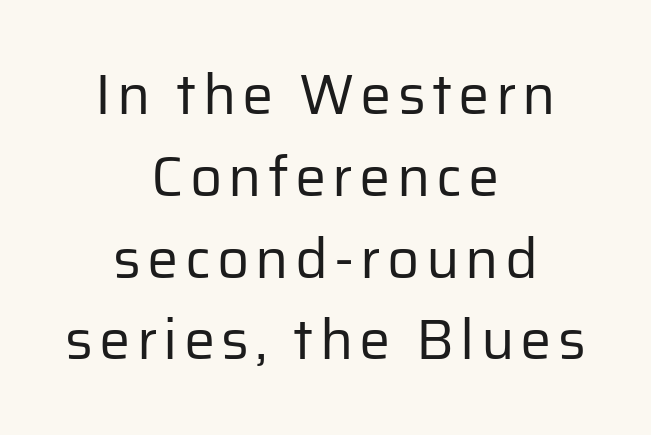
The image shows 56 px regular-weight sans-serif type, upright; set centered, normal line spacing (1.46x), not underlined; low stroke contrast and a medium x-height.
